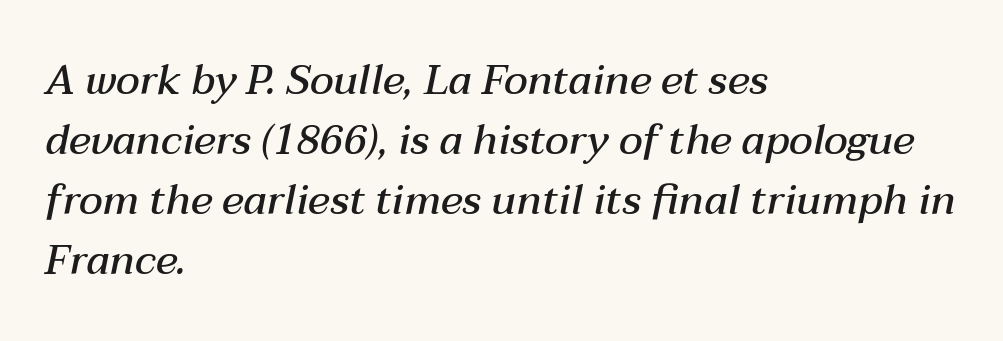
The image shows 41 px semibold type, italic (leaning right); set left-aligned, normal line spacing (1.46x), normal letter spacing, not underlined; medium stroke contrast and a medium x-height.
